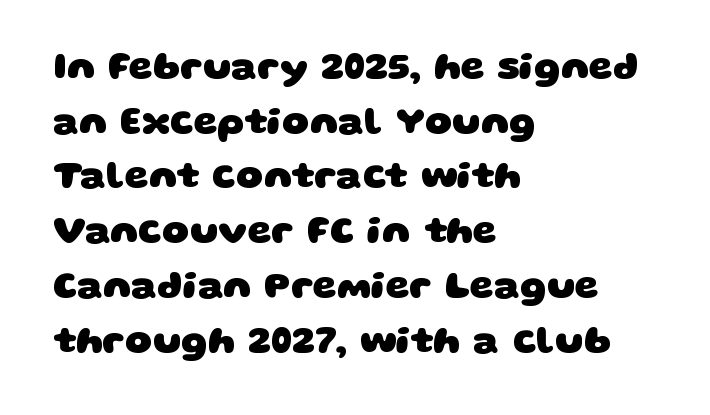
Q: Is the text bold? A: Yes.
Q: Is the typeface a serif or a sans-serif typeface? A: Sans-serif.
Q: Is the text underlined? A: No.
Q: How is the paragraph aligned? A: Left-aligned.
Q: Is the spacing between letters normal or unusually wide? A: Normal.
Q: Is the spacing between lines tight, normal or loose? A: Normal.
Q: Width (condensed, normal, or wide)? A: Wide.
Q: Stroke contrast? A: Low.
Q: x-height? A: Large.
Q: Monospaced? A: No.
